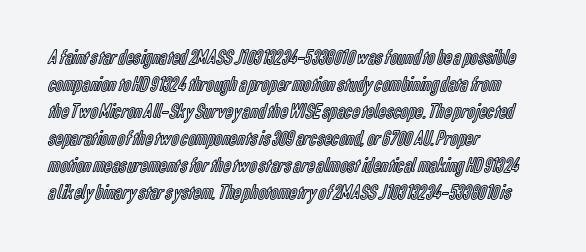
{"underline": "no", "align": "left", "line_spacing": "normal", "line_spacing_ratio": 1.29, "letter_spacing": "normal", "letter_spacing_em": 0.0, "glyph_px": 21}
